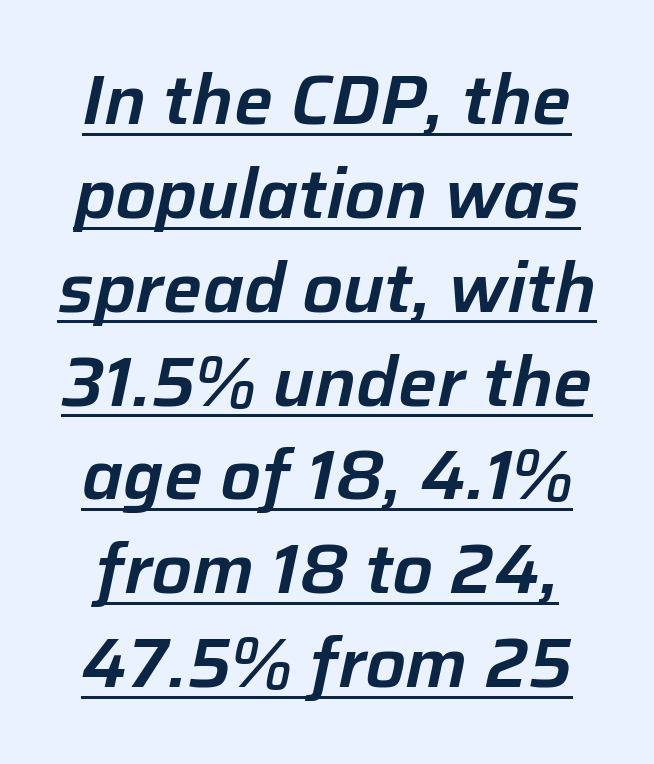
{"italic": "yes", "lean": "right", "slant_degrees": 12, "width": "normal", "stroke_contrast": "low", "x_height": "medium", "monospaced": "no", "underline": "yes", "line_spacing": "normal", "line_spacing_ratio": 1.36, "letter_spacing": "normal", "letter_spacing_em": 0.0, "glyph_px": 69}
